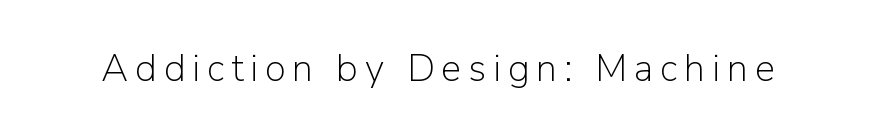
No heavy texture on the line: the type isn't bold. This sample uses an upright cut, with every glyph sitting square on the baseline. Nothing sits at the stroke ends, so this counts as sans-serif. Lines of text with bare space underneath. Looks like regular typesetting: each glyph gets only the width it needs.
